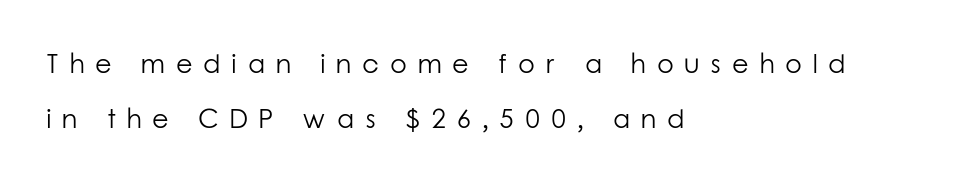
Q: Is the text bold? A: No.
Q: Is the text italic (slanted)? A: No, it is upright.
Q: Is the text underlined? A: No.
Q: How is the paragraph aligned? A: Left-aligned.
Q: Is the spacing between letters normal or unusually wide? A: Unusually wide.
Q: Is the spacing between lines tight, normal or loose? A: Loose.
